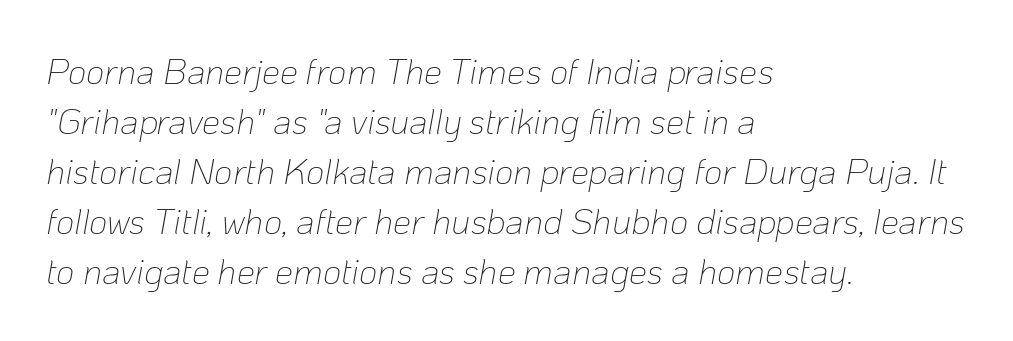
The image shows 36 px thin type, italic (leaning right); set left-aligned, normal line spacing (1.39x), normal letter spacing, not underlined; low stroke contrast and a medium x-height.
